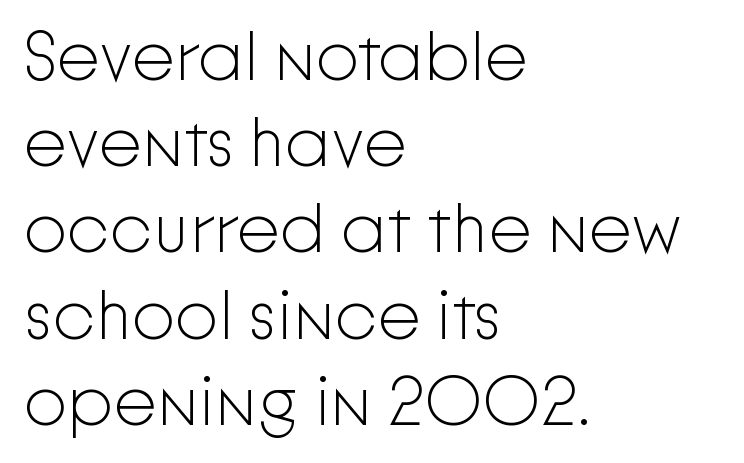
The image shows 69 px light sans-serif type, upright; set left-aligned, normal line spacing (1.25x), normal letter spacing, not underlined; low stroke contrast and a medium x-height.
